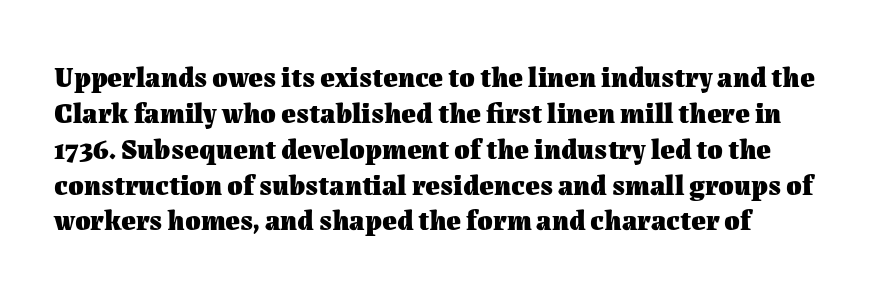
The image shows 28 px heavy type, upright; set normal line spacing (1.28x), normal letter spacing, not underlined; medium stroke contrast and a medium x-height.
